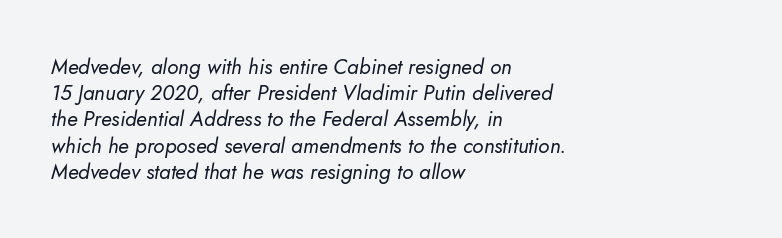
The image shows 21 px text type, italic (leaning right); set left-aligned, normal line spacing (1.25x), normal letter spacing, not underlined.
